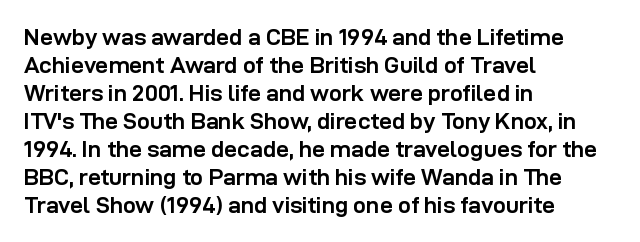
{"italic": "no", "bold": "yes", "underline": "no", "align": "left", "line_spacing_ratio": 1.22, "letter_spacing": "normal", "letter_spacing_em": 0.0, "glyph_px": 23}
